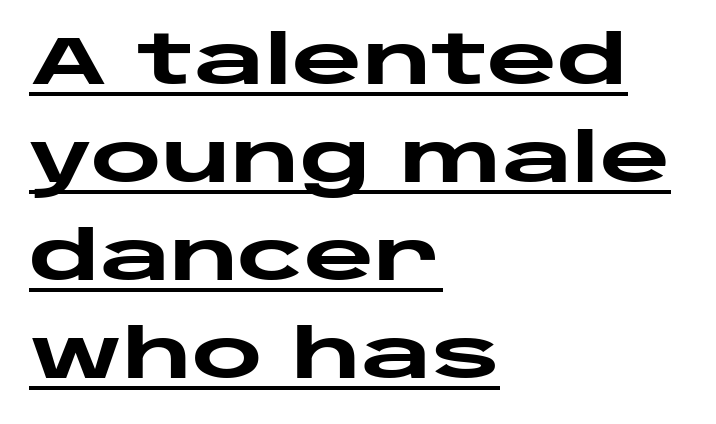
The passage shown stacks its lines at a standard gap. A typographer would call this underscored text. The typeface chosen for these lines omits serifs. Bold? Absolutely — the strokes are thick and heavy. Compared with typical body copy, the letter spacing here is the same. Do the characters align in a grid? No, the font is proportional.
